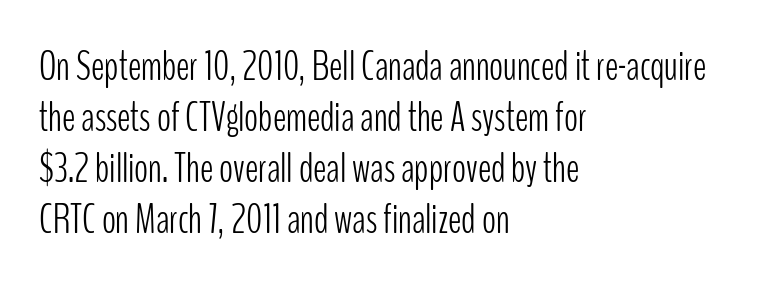
Q: Is the text bold? A: No.
Q: Is the text italic (slanted)? A: No, it is upright.
Q: Is the typeface a serif or a sans-serif typeface? A: Sans-serif.
Q: Is the text underlined? A: No.
Q: How is the paragraph aligned? A: Left-aligned.
Q: Is the spacing between letters normal or unusually wide? A: Normal.
Q: Width (condensed, normal, or wide)? A: Condensed.
Q: Stroke contrast? A: Low.
Q: x-height? A: Medium.
Q: Monospaced? A: No.
